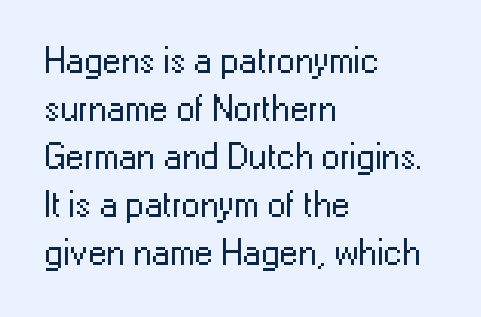
Q: Is the text bold? A: No.
Q: Is the text italic (slanted)? A: No, it is upright.
Q: Is the typeface a serif or a sans-serif typeface? A: Sans-serif.
Q: Is the text underlined? A: No.
Q: How is the paragraph aligned? A: Left-aligned.
Q: Is the spacing between letters normal or unusually wide? A: Normal.
Q: Is the spacing between lines tight, normal or loose? A: Normal.
Q: Width (condensed, normal, or wide)? A: Normal.
Q: Stroke contrast? A: Low.
Q: x-height? A: Medium.
Q: Monospaced? A: No.
